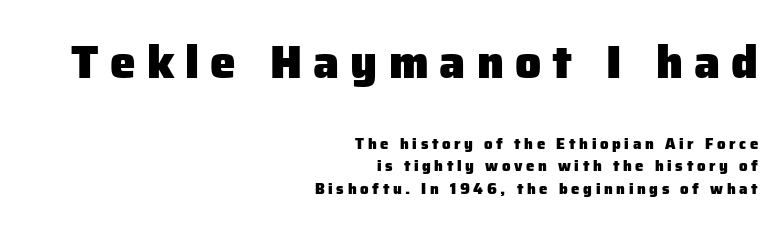
Q: Is the text bold? A: Yes.
Q: Is the text italic (slanted)? A: No, it is upright.
Q: Is the typeface a serif or a sans-serif typeface? A: Sans-serif.
Q: Is the text underlined? A: No.
Q: How is the paragraph aligned? A: Right-aligned.
Q: Is the spacing between letters normal or unusually wide? A: Unusually wide.
Q: Is the spacing between lines tight, normal or loose? A: Normal.
Q: Which block of text is set in a larger size, the first (top) or the second (bottom)? A: The first (top) one.
Q: Width (condensed, normal, or wide)? A: Normal.
Q: Stroke contrast? A: Low.
Q: x-height? A: Medium.
Q: Monospaced? A: No.
